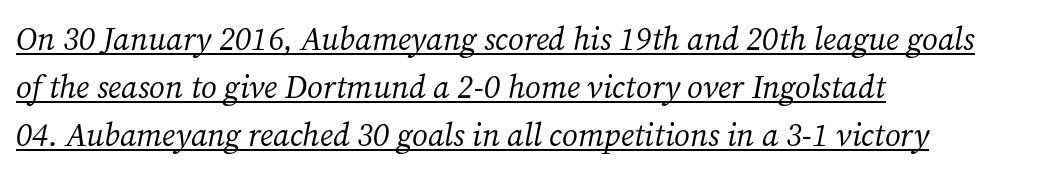
The image shows 32 px regular-weight serif type, italic (leaning right); set left-aligned, normal line spacing (1.5x), normal letter spacing, underlined; medium stroke contrast and a medium x-height.
